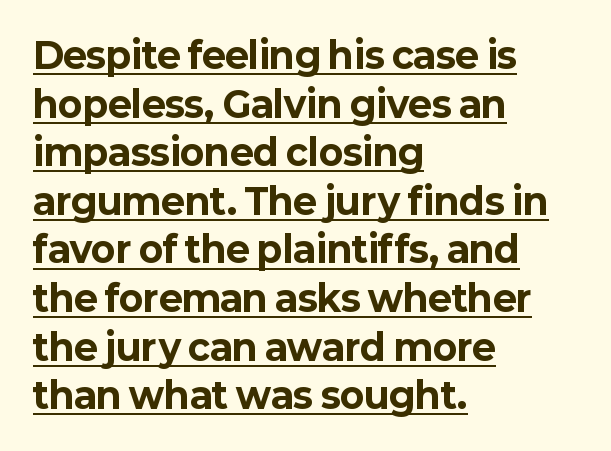
The compositor pushed each line to the left boundary. Letterform terminals end flat and unadorned throughout the passage. The face used here is proportionally spaced, like ordinary book or web type. Ascenders rise straight up at ninety degrees. This rendering features underlined lettering.
